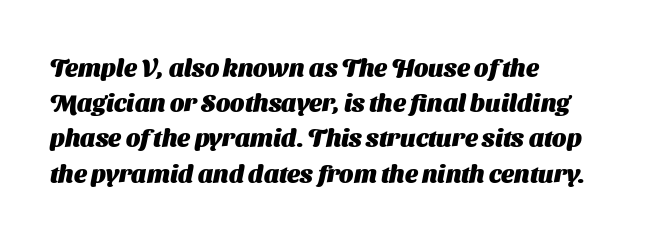
Q: Is the text bold? A: Yes.
Q: Is the text underlined? A: No.
Q: How is the paragraph aligned? A: Left-aligned.
Q: Is the spacing between letters normal or unusually wide? A: Normal.
Q: Is the spacing between lines tight, normal or loose? A: Normal.
